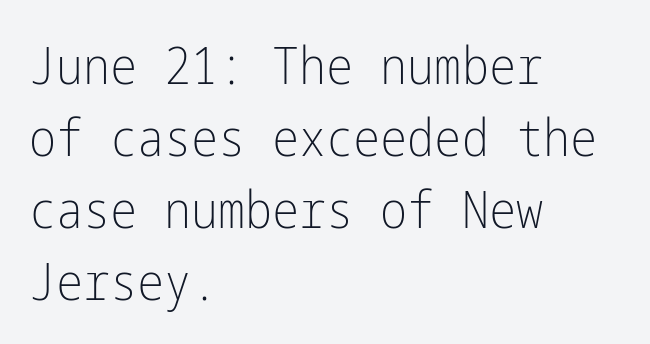
{"serif": "no", "italic": "no", "bold": "no", "weight": "light", "width": "condensed", "stroke_contrast": "low", "x_height": "medium", "underline": "no", "align": "left", "line_spacing": "normal", "line_spacing_ratio": 1.41, "letter_spacing": "normal", "letter_spacing_em": 0.0, "glyph_px": 51}
